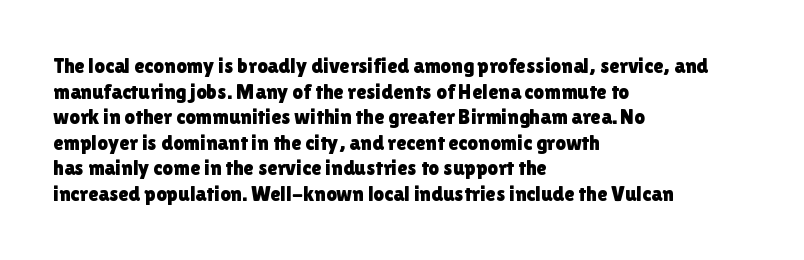
The image shows 21 px text type, upright; set left-aligned, line spacing 1.22x, normal letter spacing, not underlined.
